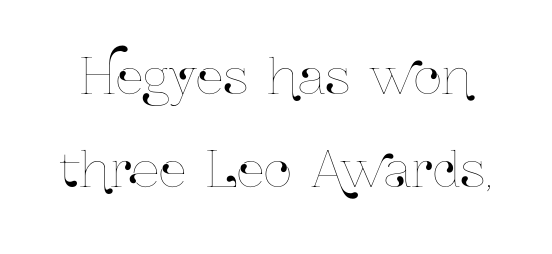
What's the leading like? Stretched, with rows far apart. When letters stand straight like this, we call the style roman or upright. Honestly, the letter spacing is just normal — you wouldn't notice it. Any mark beneath the type? The region is blank. You could not count columns in this text — the font is proportionally spaced.
